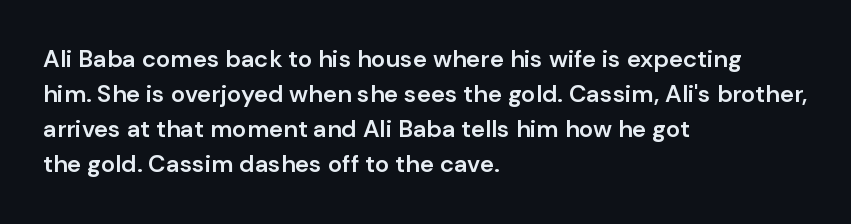
The image shows 24 px text type, upright; set left-aligned, normal line spacing (1.46x), normal letter spacing, not underlined.
